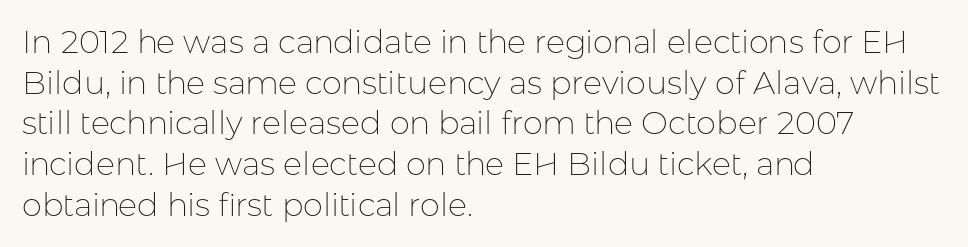
Is this a sans? Yes — the strokes have no serifs. One glance says typical: line gaps are just what's usual. The letters sit at their default tracking, neither squeezed nor spread. These lines are rendered in a variable-pitch font.
